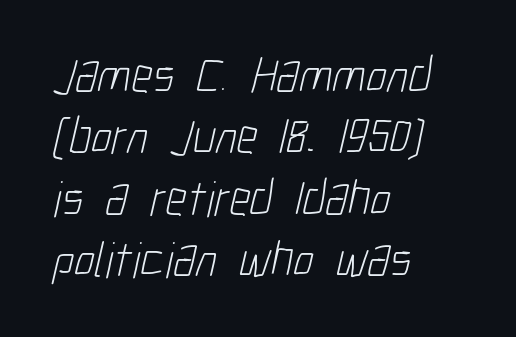
{"serif": "no", "bold": "no", "weight": "light", "width": "condensed", "stroke_contrast": "low", "x_height": "medium", "monospaced": "no", "underline": "no", "align": "left", "line_spacing_ratio": 1.23, "letter_spacing": "normal", "letter_spacing_em": 0.0, "glyph_px": 50}
